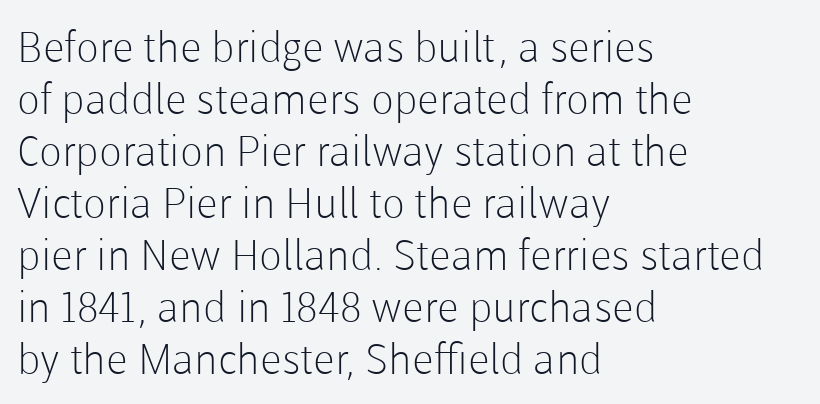
The string is rendered with underlining switched off. The letters advance in unequal steps, a hallmark of proportional type. The font family rendered here belongs to the sans-serif group. Standard letterfit; no display-style spreading of the glyphs. The letterforms sit at book weight or below.
